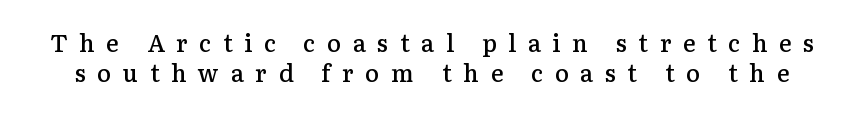
The image shows 24 px text type, upright; set line spacing 1.23x, unusually wide letter spacing (+0.48 em), not underlined.
